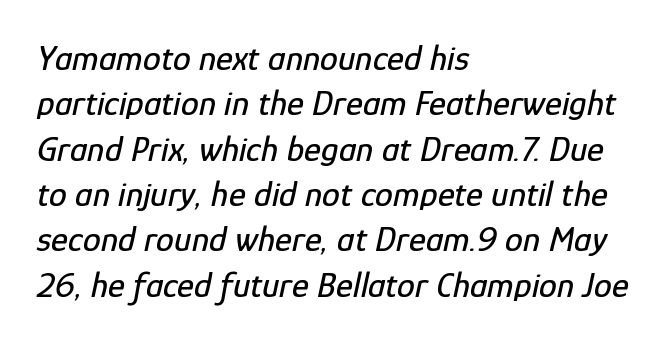
{"italic": "yes", "lean": "right", "slant_degrees": 12, "width": "condensed", "stroke_contrast": "low", "x_height": "medium", "monospaced": "no", "underline": "no", "align": "left", "line_spacing": "normal", "line_spacing_ratio": 1.26, "letter_spacing": "normal", "letter_spacing_em": 0.0, "glyph_px": 36}
